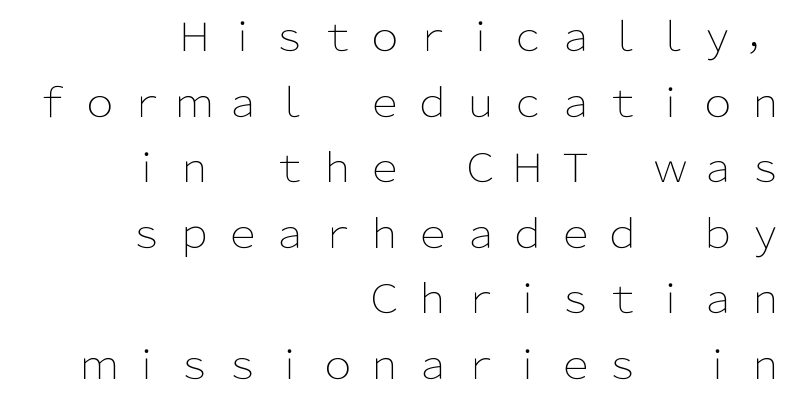
The image shows 39 px light sans-serif type, upright; set right-aligned, normal line spacing (1.68x), unusually wide letter spacing (+0.22 em), not underlined; low stroke contrast and a medium x-height.
